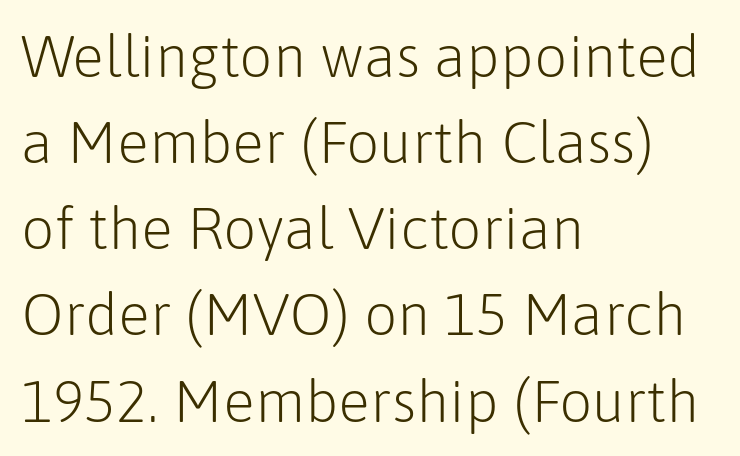
The image shows 59 px light sans-serif type, upright; set left-aligned, normal line spacing (1.46x), normal letter spacing, not underlined; low stroke contrast and a medium x-height.
